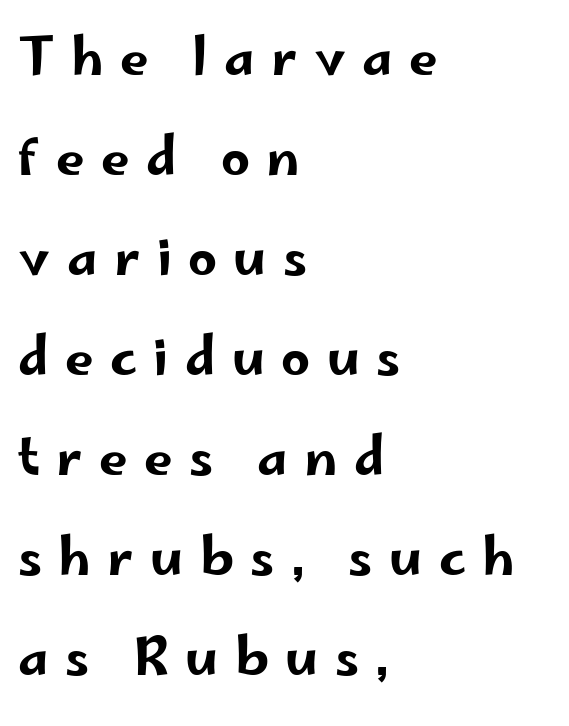
Loose tracking; the words dissolve into strings of separated letters. A bare baseline throughout the passage. A student would call this left alignment; a typographer would say flush left, rag right. Unlike italic type, these characters show no tilt at all. The face used here is proportionally spaced, like ordinary book or web type. In terms of letterform style, serifs are entirely absent.
